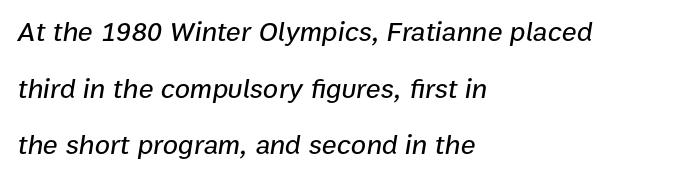
Looking at the ascenders, they clearly lean. The type is set solid horizontally, with unmodified tracking. The paragraph shown leans on its left margin. Proportional: the letters do not fall into vertical columns. The space between consecutive lines is lavish.
